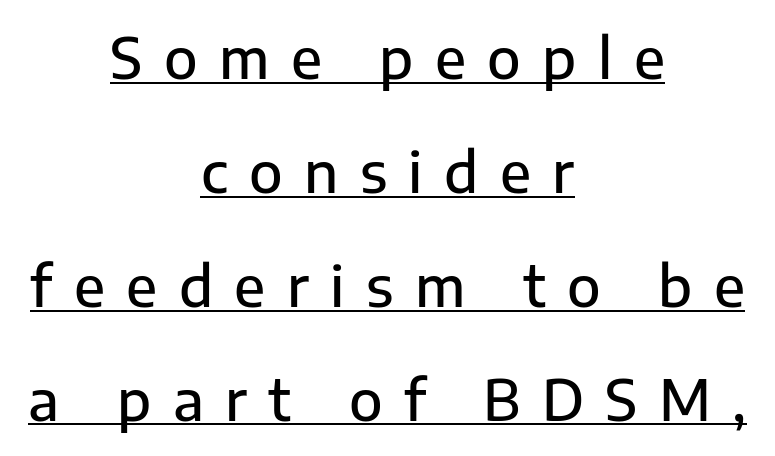
Q: Is the text bold? A: Semi-bold.
Q: Is the text italic (slanted)? A: No, it is upright.
Q: Is the typeface a serif or a sans-serif typeface? A: Sans-serif.
Q: Is the text underlined? A: Yes.
Q: How is the paragraph aligned? A: Centered.
Q: Is the spacing between letters normal or unusually wide? A: Unusually wide.
Q: Is the spacing between lines tight, normal or loose? A: Loose.
Q: Width (condensed, normal, or wide)? A: Normal.
Q: Stroke contrast? A: Low.
Q: x-height? A: Medium.
Q: Monospaced? A: No.
